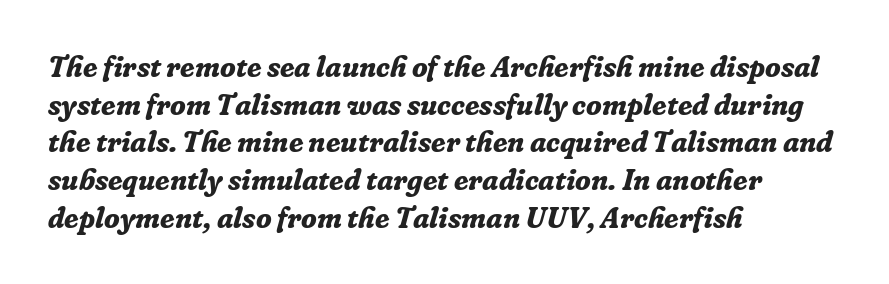
The image shows 29 px bold serif type, italic (leaning right); set left-aligned, normal line spacing (1.3x), normal letter spacing, not underlined; low stroke contrast and a medium x-height.
